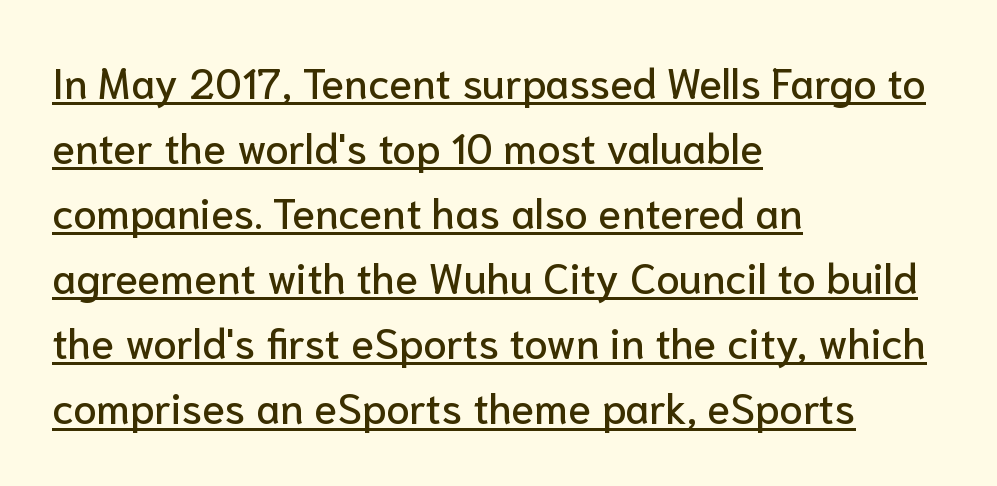
The image shows 42 px sans-serif type, upright; set left-aligned, normal line spacing (1.55x), normal letter spacing, underlined; low stroke contrast and a medium x-height.
